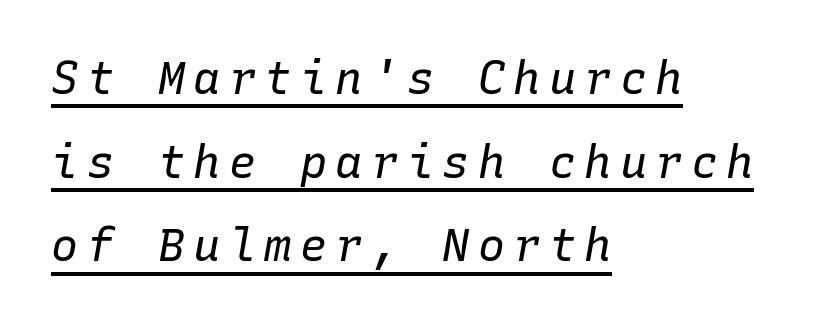
{"italic": "yes", "lean": "right", "slant_degrees": 10, "bold": "no", "weight": "regular", "width": "normal", "stroke_contrast": "low", "x_height": "medium", "monospaced": "yes", "underline": "yes", "align": "left", "line_spacing_ratio": 1.86, "glyph_px": 45}
